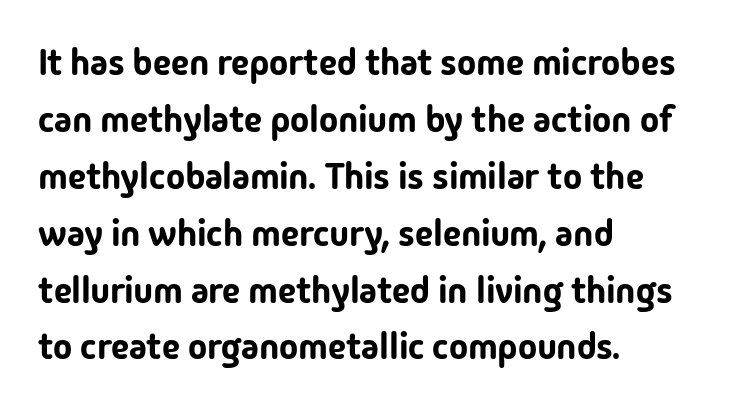
This sample keeps an unexceptional amount of space between lines. In terms of posture, this sample is upright. Tracking here is standard; glyphs follow each other at the usual distance. Short and long lines alike share a common starting point at left. These lines are composed in type without serifs. Character widths vary here, with narrow letters taking less room than wide ones.
